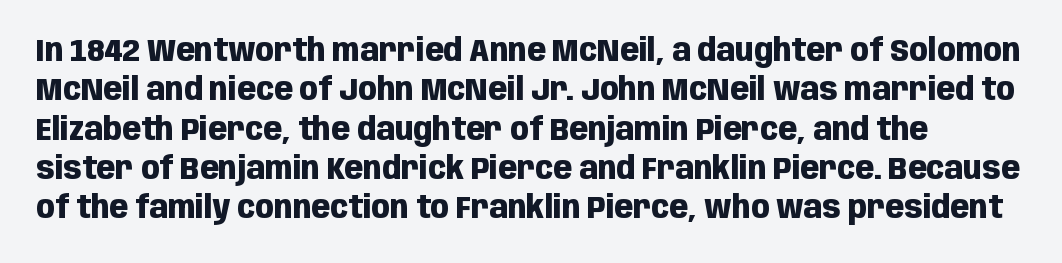
Q: Is the text bold? A: Yes.
Q: Is the text italic (slanted)? A: No, it is upright.
Q: Is the typeface a serif or a sans-serif typeface? A: Sans-serif.
Q: Is the text underlined? A: No.
Q: Is the spacing between letters normal or unusually wide? A: Normal.
Q: Is the spacing between lines tight, normal or loose? A: Normal.
Q: Width (condensed, normal, or wide)? A: Condensed.
Q: Stroke contrast? A: Low.
Q: x-height? A: Large.
Q: Monospaced? A: No.
